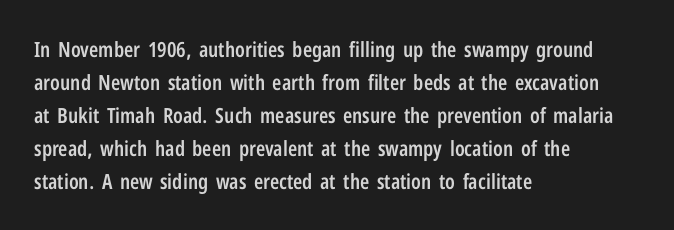
{"italic": "no", "bold": "semi", "underline": "no", "align": "left", "line_spacing": "normal", "line_spacing_ratio": 1.57, "letter_spacing": "normal", "letter_spacing_em": 0.0, "glyph_px": 21}
